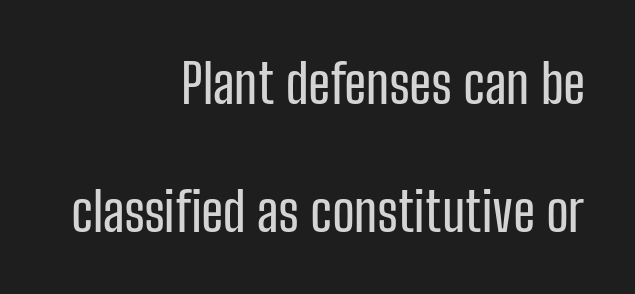
This sample is right-justified, so line beginnings fall wherever the words allow. One glance says open: line gaps are wider than usual. The space beneath each line is pristine and unruled. A typesetter would call this proportional, since set widths differ per character.
